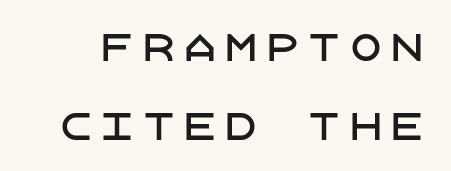
Q: Is the text italic (slanted)? A: No, it is upright.
Q: Is the typeface a serif or a sans-serif typeface? A: Sans-serif.
Q: Is the text underlined? A: No.
Q: Is the spacing between lines tight, normal or loose? A: Loose.
Q: Width (condensed, normal, or wide)? A: Normal.
Q: Stroke contrast? A: Low.
Q: x-height? A: Large.
